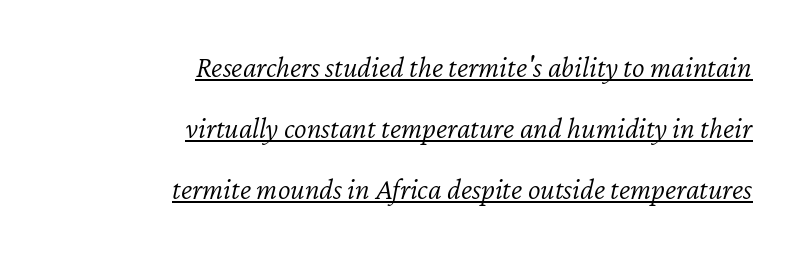
{"italic": "yes", "lean": "right", "slant_degrees": 12, "bold": "no", "weight": "light", "width": "normal", "stroke_contrast": "low", "x_height": "medium", "monospaced": "no", "underline": "yes", "align": "right", "line_spacing": "loose", "line_spacing_ratio": 2.03, "letter_spacing": "normal", "letter_spacing_em": 0.0, "glyph_px": 30}
